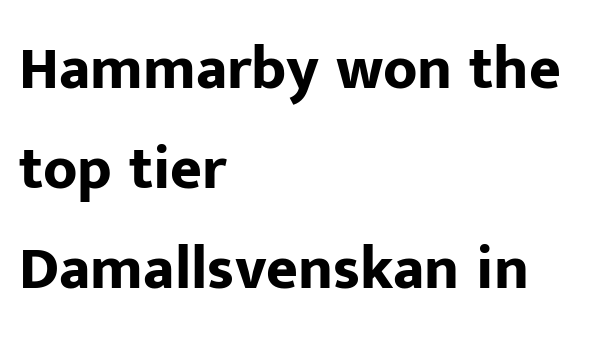
Q: Is the text bold? A: Yes.
Q: Is the text italic (slanted)? A: No, it is upright.
Q: Is the typeface a serif or a sans-serif typeface? A: Sans-serif.
Q: Is the text underlined? A: No.
Q: How is the paragraph aligned? A: Left-aligned.
Q: Is the spacing between letters normal or unusually wide? A: Normal.
Q: Is the spacing between lines tight, normal or loose? A: Normal.
Q: Width (condensed, normal, or wide)? A: Normal.
Q: Stroke contrast? A: Low.
Q: x-height? A: Medium.
Q: Monospaced? A: No.
